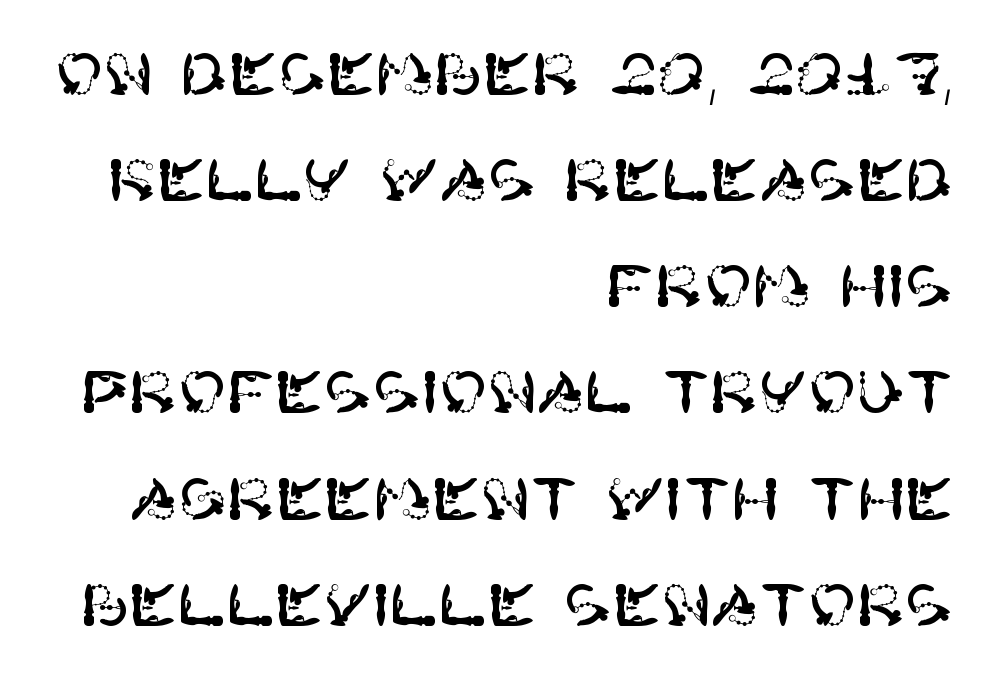
The lettering stays uniformly vertical, giving the passage a roman look. The baseline area is clear. Each word holds together tightly as a unit, with standard inter-letter gaps. Horizontally, the lines are justified to the trailing edge only.
